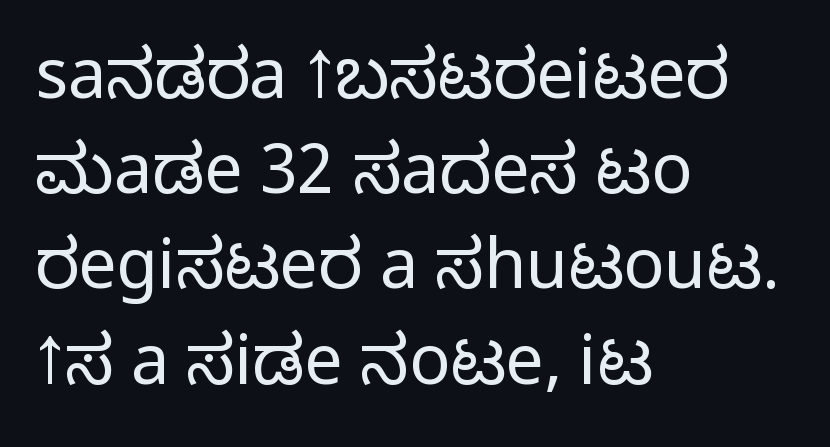
Caption: standard tracking, unaltered. The face used here is proportionally spaced, like ordinary book or web type. The setting favours the left margin, as ordinary paragraphs usually do. The string is rendered with underlining switched off.
